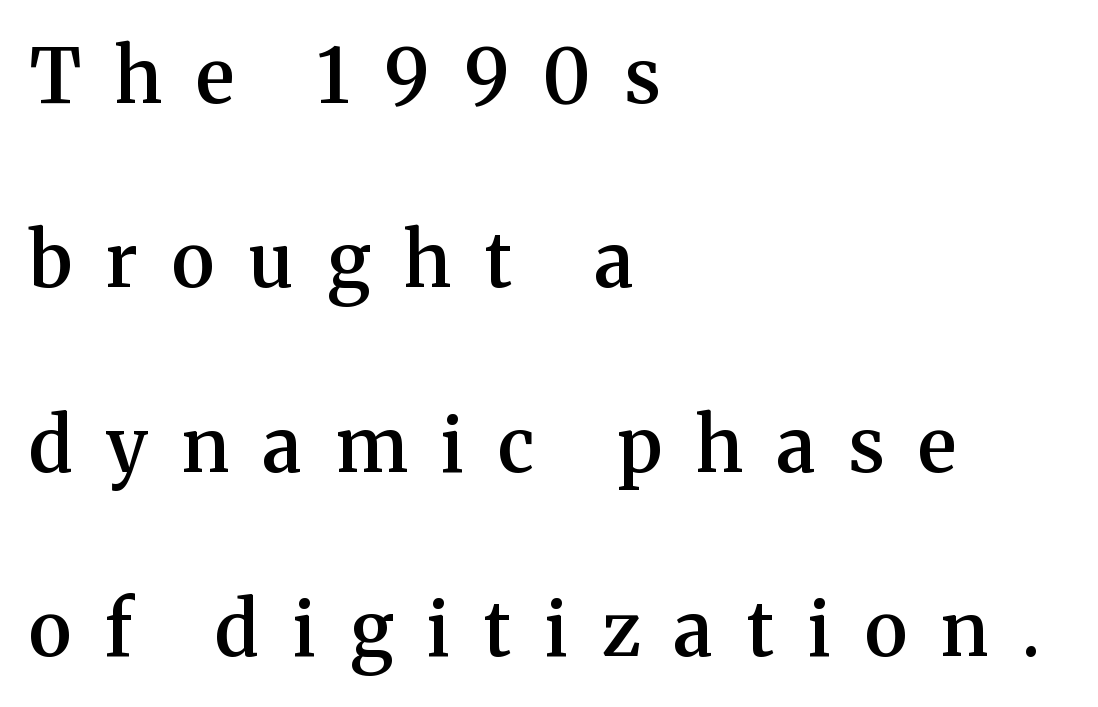
Designer's note — italics off, roman on. The strip under each line holds only bare page. These lines have a slow, spaced-out rhythm from letter to letter. The rendering uses a semibold face; strokes are thickened but not to full bold. The letters carry serifs — small finishing strokes at the ends of their stems. The face used here is proportionally spaced, like ordinary book or web type.
